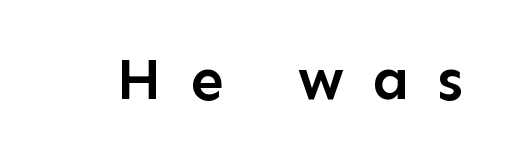
Ascenders rise straight up at ninety degrees. Each row of text sits above clean, open space. The face used here is proportionally spaced, like ordinary book or web type. The letters are spread apart with noticeably loose tracking.
